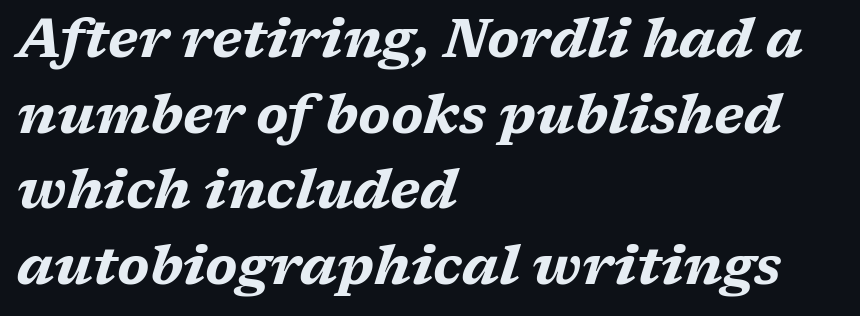
The image shows 54 px bold, wide type, italic (leaning right); set left-aligned, normal line spacing (1.4x), normal letter spacing, not underlined; medium stroke contrast and a medium x-height.
